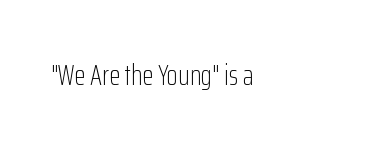
The image shows 29 px light, condensed sans-serif type, upright; set normal letter spacing, not underlined; low stroke contrast and a medium x-height.
